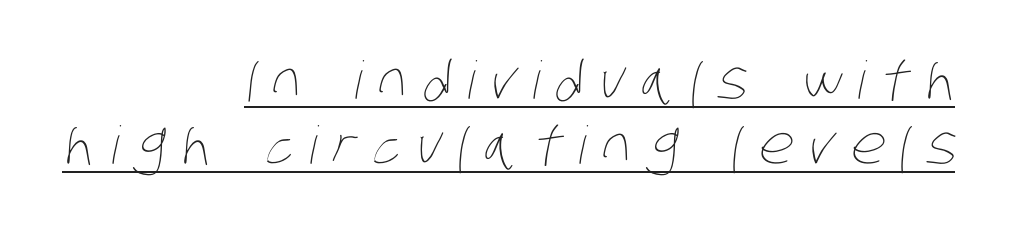
Q: Is the text bold? A: No.
Q: Is the text underlined? A: Yes.
Q: How is the paragraph aligned? A: Right-aligned.
Q: Is the spacing between letters normal or unusually wide? A: Unusually wide.
Q: Is the spacing between lines tight, normal or loose? A: Normal.
Q: Width (condensed, normal, or wide)? A: Condensed.
Q: Stroke contrast? A: Low.
Q: x-height? A: Large.
Q: Monospaced? A: No.
